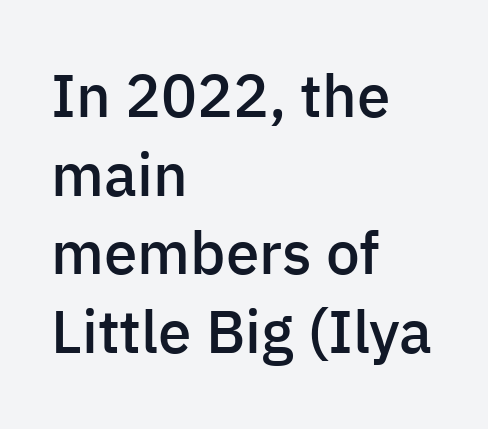
Q: Is the text bold? A: Semi-bold.
Q: Is the text italic (slanted)? A: No, it is upright.
Q: Is the typeface a serif or a sans-serif typeface? A: Sans-serif.
Q: Is the text underlined? A: No.
Q: How is the paragraph aligned? A: Left-aligned.
Q: Is the spacing between letters normal or unusually wide? A: Normal.
Q: Is the spacing between lines tight, normal or loose? A: Normal.
Q: Width (condensed, normal, or wide)? A: Normal.
Q: Stroke contrast? A: Low.
Q: x-height? A: Medium.
Q: Monospaced? A: No.
